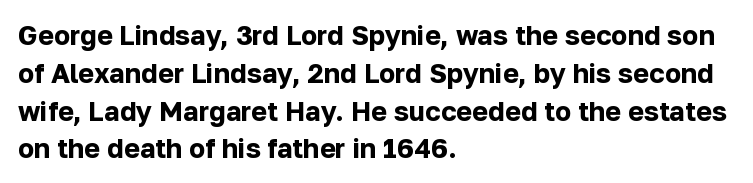
The image shows 27 px bold type, upright; set left-aligned, normal line spacing (1.4x), normal letter spacing, not underlined.
